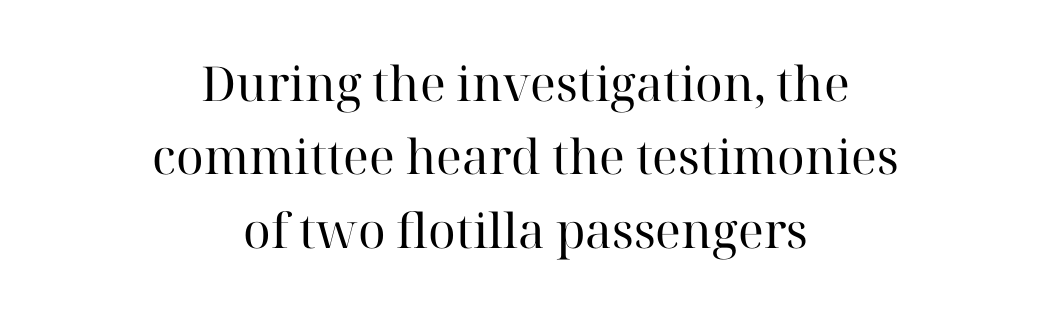
{"serif": "yes", "italic": "no", "bold": "no", "weight": "regular", "width": "normal", "stroke_contrast": "high", "x_height": "medium", "monospaced": "no", "underline": "no", "align": "center", "line_spacing": "normal", "line_spacing_ratio": 1.53, "letter_spacing": "normal", "letter_spacing_em": 0.0, "glyph_px": 48}
